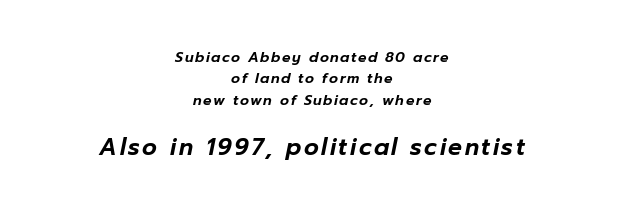
{"italic": "yes", "lean": "right", "slant_degrees": 12, "underline": "no", "align": "center", "line_spacing": "normal", "line_spacing_ratio": 1.53, "larger_block": "second", "size_ratio": 1.64, "glyph_px": 23}
